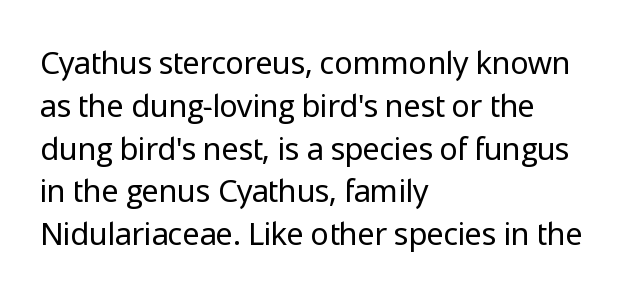
Short note: letters normally spaced. Leftover space on each line is placed entirely after the last word. Font category for this specimen: sans-serif. Think standard paragraph weight, or any step lighter than that.
